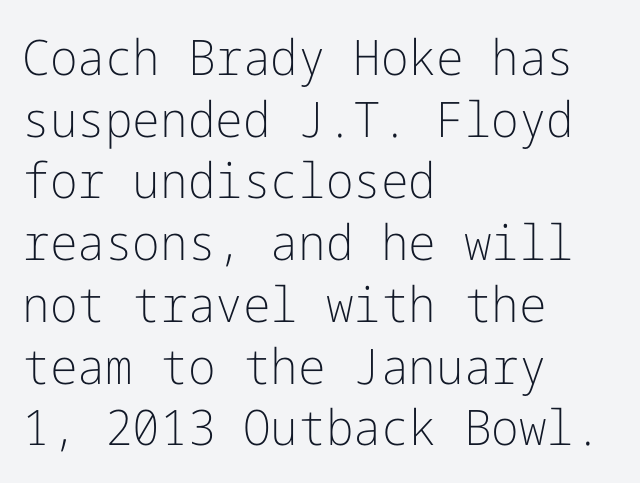
{"serif": "no", "italic": "no", "bold": "no", "weight": "light", "width": "normal", "stroke_contrast": "low", "x_height": "medium", "underline": "no", "align": "left", "line_spacing": "normal", "line_spacing_ratio": 1.26, "letter_spacing": "normal", "letter_spacing_em": 0.0, "glyph_px": 49}
